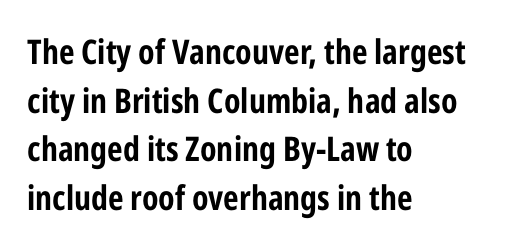
The type family on display is of the sans-serif kind. All the whitespace from short lines collects on the right. Set as a true bold cut, around the 700 mark. The passage shown is typed in a proportional face where columns would drift.
